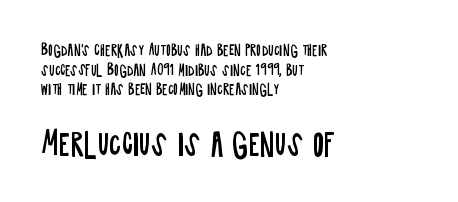
Q: Is the text bold? A: No.
Q: Is the text italic (slanted)? A: No, it is upright.
Q: Is the typeface a serif or a sans-serif typeface? A: Sans-serif.
Q: Is the text underlined? A: No.
Q: How is the paragraph aligned? A: Left-aligned.
Q: Is the spacing between letters normal or unusually wide? A: Normal.
Q: Is the spacing between lines tight, normal or loose? A: Normal.
Q: Which block of text is set in a larger size, the first (top) or the second (bottom)? A: The second (bottom) one.
Q: Width (condensed, normal, or wide)? A: Condensed.
Q: Stroke contrast? A: Low.
Q: x-height? A: Large.
Q: Monospaced? A: No.
